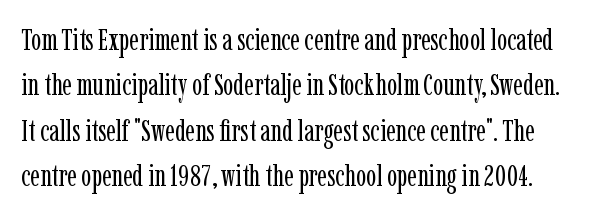
{"serif": "yes", "italic": "no", "bold": "no", "weight": "regular", "width": "condensed", "stroke_contrast": "low", "x_height": "medium", "monospaced": "no", "underline": "no", "line_spacing": "normal", "line_spacing_ratio": 1.51, "letter_spacing": "normal", "letter_spacing_em": 0.0, "glyph_px": 30}
